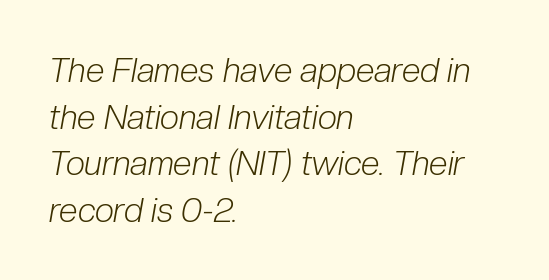
{"italic": "yes", "lean": "right", "slant_degrees": 10, "bold": "no", "weight": "light", "width": "condensed", "stroke_contrast": "low", "x_height": "medium", "monospaced": "no", "underline": "no", "align": "left", "line_spacing": "normal", "line_spacing_ratio": 1.37, "letter_spacing": "normal", "letter_spacing_em": 0.0, "glyph_px": 34}
